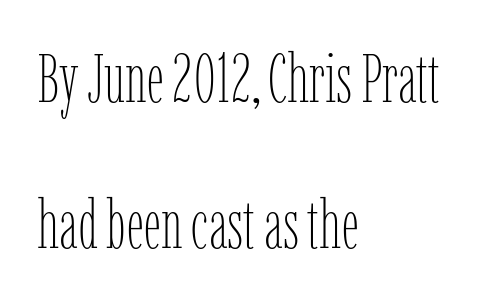
{"italic": "no", "bold": "no", "weight": "thin", "width": "condensed", "stroke_contrast": "low", "x_height": "medium", "monospaced": "no", "underline": "no", "align": "left", "line_spacing": "loose", "line_spacing_ratio": 2.15, "letter_spacing": "normal", "letter_spacing_em": 0.0, "glyph_px": 68}
